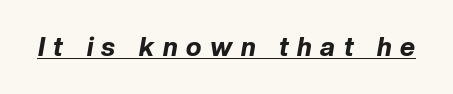
Q: Is the text bold? A: Yes.
Q: Is the text italic (slanted)? A: Yes, it leans right by about 10 degrees.
Q: Is the text underlined? A: Yes.
Q: Is the spacing between letters normal or unusually wide? A: Unusually wide.
